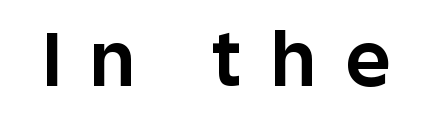
The image shows 75 px bold sans-serif type, upright; set unusually wide letter spacing (+0.41 em), not underlined; low stroke contrast and a large x-height.
